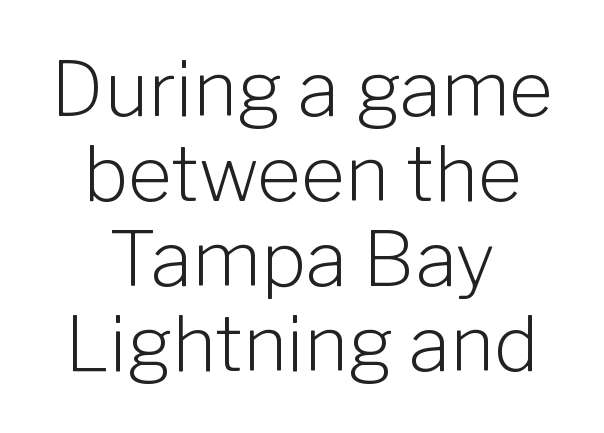
Q: Is the text bold? A: No.
Q: Is the text italic (slanted)? A: No, it is upright.
Q: Is the typeface a serif or a sans-serif typeface? A: Sans-serif.
Q: Is the text underlined? A: No.
Q: How is the paragraph aligned? A: Centered.
Q: Is the spacing between letters normal or unusually wide? A: Normal.
Q: Is the spacing between lines tight, normal or loose? A: Tight.
Q: Width (condensed, normal, or wide)? A: Normal.
Q: Stroke contrast? A: Low.
Q: x-height? A: Medium.
Q: Monospaced? A: No.
